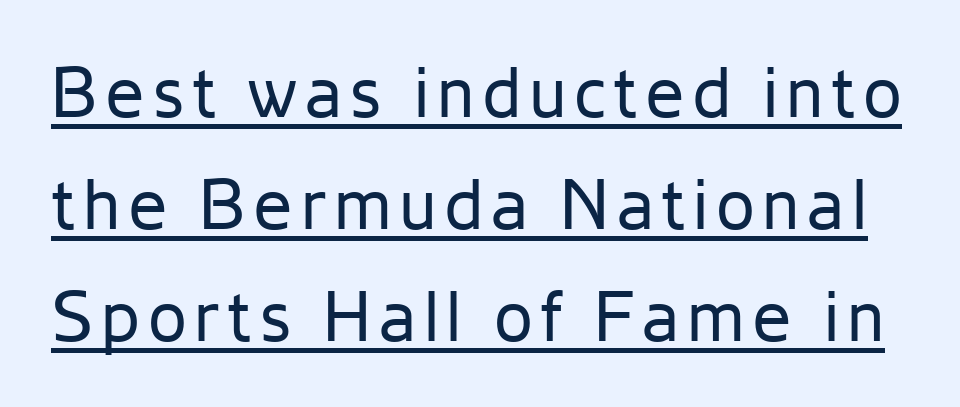
Q: Is the text bold? A: No.
Q: Is the text italic (slanted)? A: No, it is upright.
Q: Is the typeface a serif or a sans-serif typeface? A: Sans-serif.
Q: Is the text underlined? A: Yes.
Q: Is the spacing between lines tight, normal or loose? A: Normal.
Q: Width (condensed, normal, or wide)? A: Normal.
Q: Stroke contrast? A: Low.
Q: x-height? A: Medium.
Q: Monospaced? A: No.
